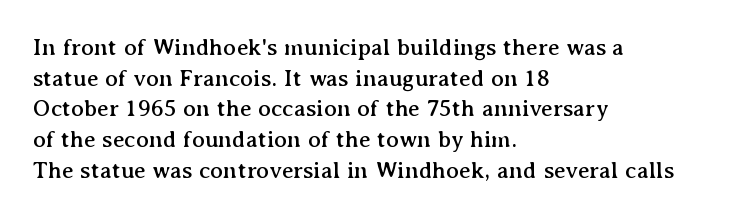
{"italic": "no", "underline": "no", "align": "left", "line_spacing": "normal", "line_spacing_ratio": 1.28, "letter_spacing": "normal", "letter_spacing_em": 0.0, "glyph_px": 24}
